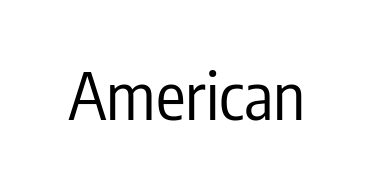
{"serif": "no", "italic": "no", "bold": "no", "weight": "regular", "width": "condensed", "stroke_contrast": "low", "x_height": "medium", "monospaced": "no", "underline": "no", "letter_spacing": "normal", "letter_spacing_em": 0.0, "glyph_px": 66}
